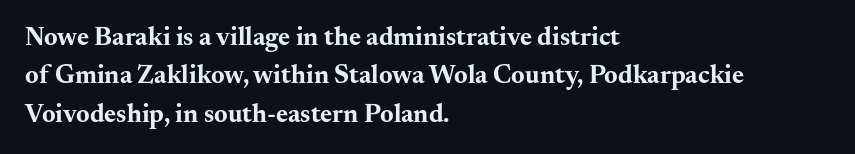
Q: Is the text bold? A: Yes.
Q: Is the text italic (slanted)? A: No, it is upright.
Q: Is the text underlined? A: No.
Q: How is the paragraph aligned? A: Left-aligned.
Q: Is the spacing between letters normal or unusually wide? A: Normal.
Q: Is the spacing between lines tight, normal or loose? A: Normal.
